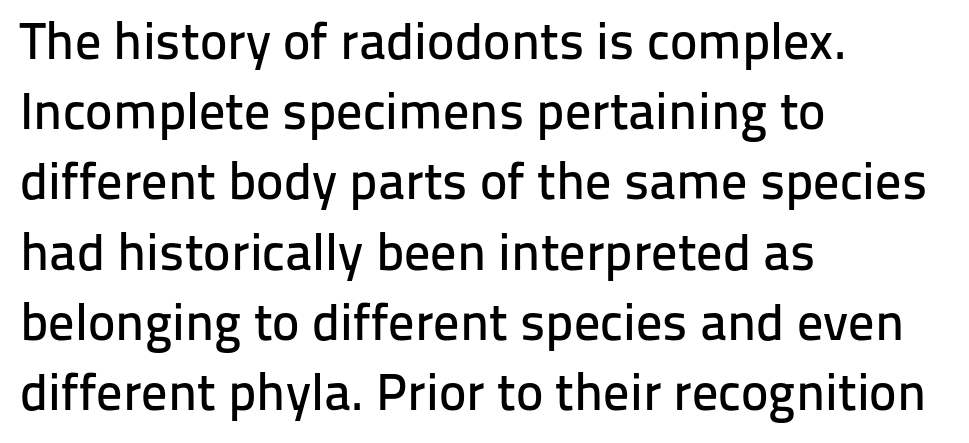
Q: Is the text italic (slanted)? A: No, it is upright.
Q: Is the typeface a serif or a sans-serif typeface? A: Sans-serif.
Q: Is the text underlined? A: No.
Q: How is the paragraph aligned? A: Left-aligned.
Q: Is the spacing between letters normal or unusually wide? A: Normal.
Q: Is the spacing between lines tight, normal or loose? A: Normal.
Q: Width (condensed, normal, or wide)? A: Normal.
Q: Stroke contrast? A: Low.
Q: x-height? A: Medium.
Q: Monospaced? A: No.
